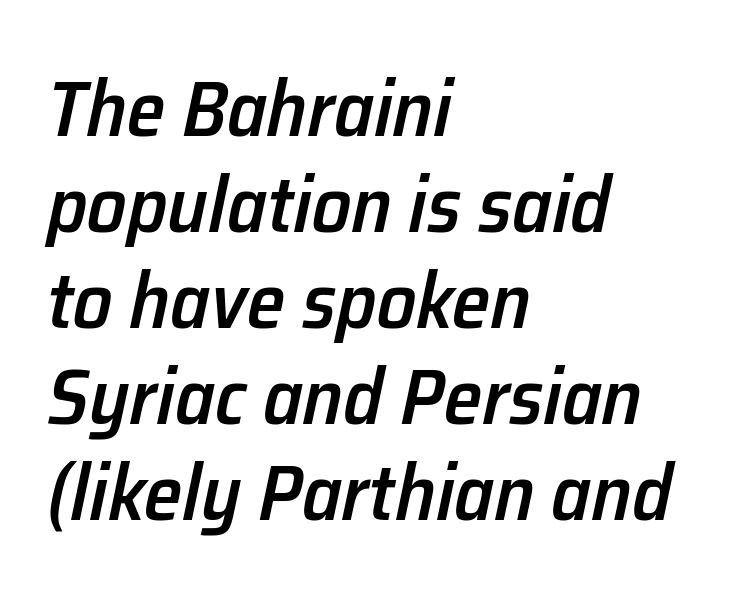
Q: Is the text bold? A: Semi-bold.
Q: Is the text italic (slanted)? A: Yes, it leans right by about 12 degrees.
Q: Is the text underlined? A: No.
Q: How is the paragraph aligned? A: Left-aligned.
Q: Is the spacing between letters normal or unusually wide? A: Normal.
Q: Width (condensed, normal, or wide)? A: Normal.
Q: Stroke contrast? A: Low.
Q: x-height? A: Medium.
Q: Monospaced? A: No.
